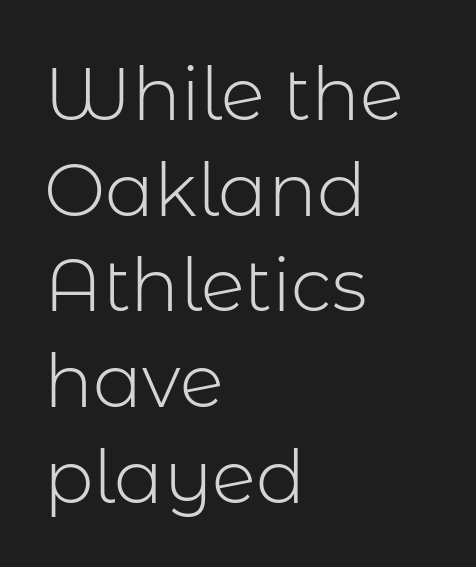
This sample keeps an unexceptional amount of space between lines. Note: no serifs on the glyphs. Compared with a centered layout, this one pins lines to the left instead. The face used here is proportionally spaced, like ordinary book or web type. There is no visible air inserted between adjacent glyphs. Descender tails drop into unmarked territory.
